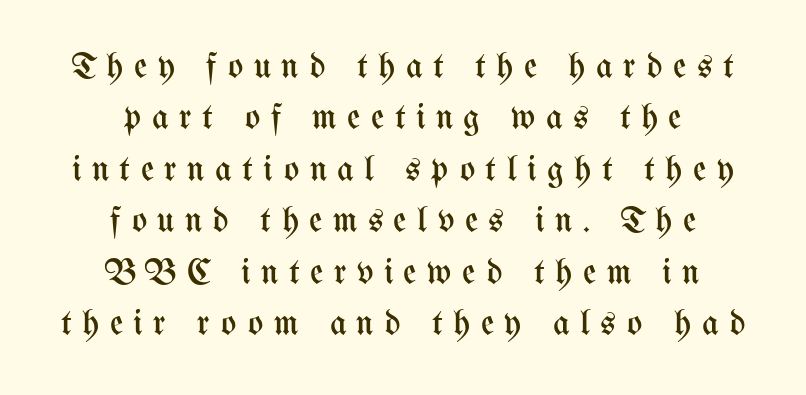
If you measured baseline to baseline, you'd find a middling distance. Only glyphs here, with clear space below each row. The specimen reads as upright at a glance. The letters advance in unequal steps, a hallmark of proportional type.
